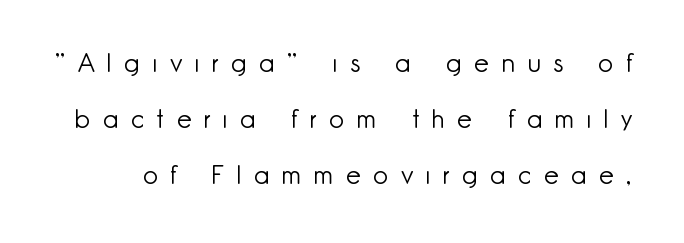
{"italic": "no", "bold": "no", "underline": "no", "line_spacing": "loose", "line_spacing_ratio": 2.15, "letter_spacing": "wide", "letter_spacing_em": 0.49, "glyph_px": 26}
